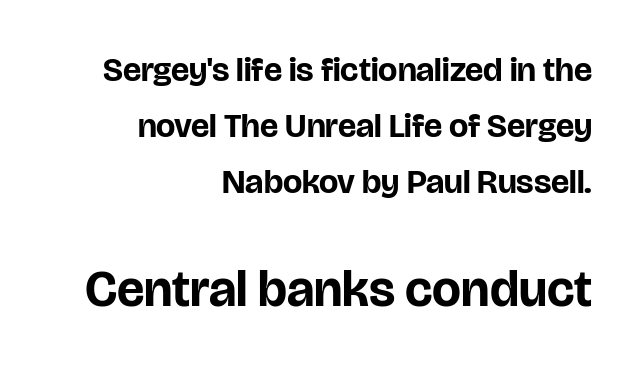
Q: Is the text bold? A: Yes.
Q: Is the text italic (slanted)? A: No, it is upright.
Q: Is the typeface a serif or a sans-serif typeface? A: Sans-serif.
Q: Is the text underlined? A: No.
Q: How is the paragraph aligned? A: Right-aligned.
Q: Is the spacing between letters normal or unusually wide? A: Normal.
Q: Is the spacing between lines tight, normal or loose? A: Normal.
Q: Which block of text is set in a larger size, the first (top) or the second (bottom)? A: The second (bottom) one.
Q: Width (condensed, normal, or wide)? A: Normal.
Q: Stroke contrast? A: Low.
Q: x-height? A: Large.
Q: Monospaced? A: No.
